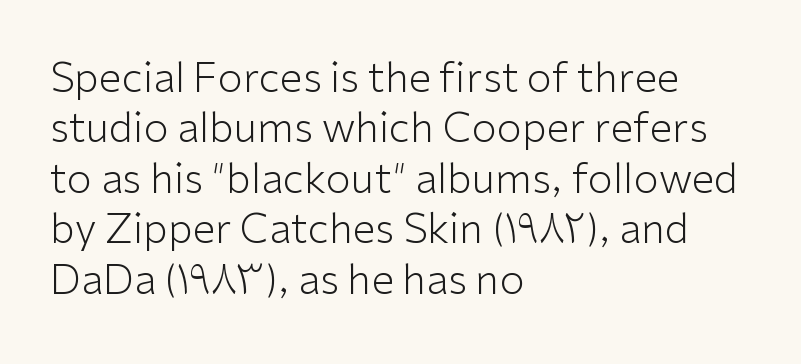
Q: Is the text bold? A: No.
Q: Is the text italic (slanted)? A: No, it is upright.
Q: Is the typeface a serif or a sans-serif typeface? A: Sans-serif.
Q: Is the text underlined? A: No.
Q: How is the paragraph aligned? A: Left-aligned.
Q: Is the spacing between letters normal or unusually wide? A: Normal.
Q: Width (condensed, normal, or wide)? A: Normal.
Q: Stroke contrast? A: Low.
Q: x-height? A: Medium.
Q: Monospaced? A: No.
